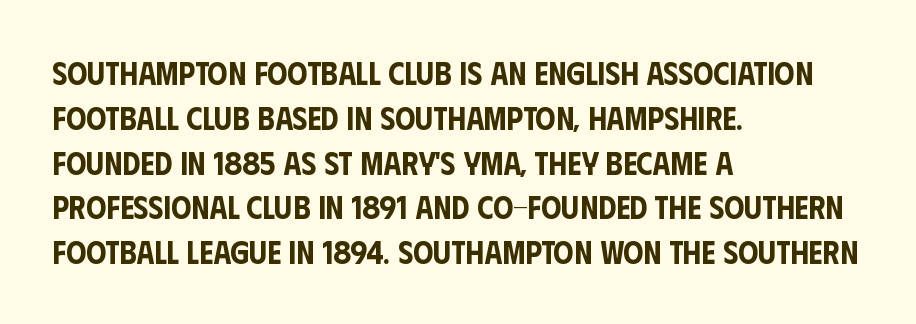
Ascenders rise straight up at ninety degrees. Observe the ordinary spacing: letters are neighbours, not strangers. Every row of glyphs begins at an identical x-position on the left. Stroke terminals: plain, sans-serif.
